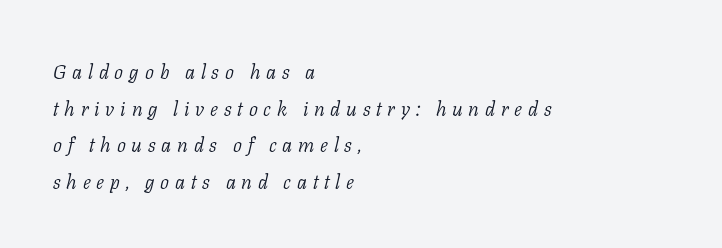
Q: Is the text bold? A: No.
Q: Is the text italic (slanted)? A: Yes, it leans right by about 11 degrees.
Q: Is the text underlined? A: No.
Q: How is the paragraph aligned? A: Left-aligned.
Q: Is the spacing between letters normal or unusually wide? A: Unusually wide.
